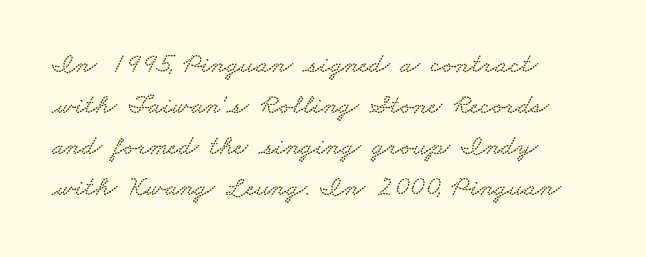
The image shows 28 px wide serif type; set left-aligned, normal line spacing (1.47x), normal letter spacing, not underlined; low stroke contrast and a small x-height.
